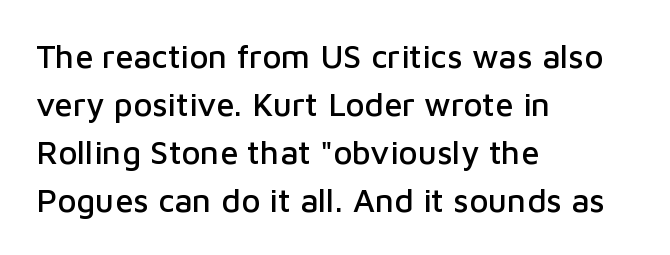
The image shows 33 px sans-serif type, upright; set left-aligned, normal line spacing (1.45x), normal letter spacing, not underlined; low stroke contrast and a medium x-height.
